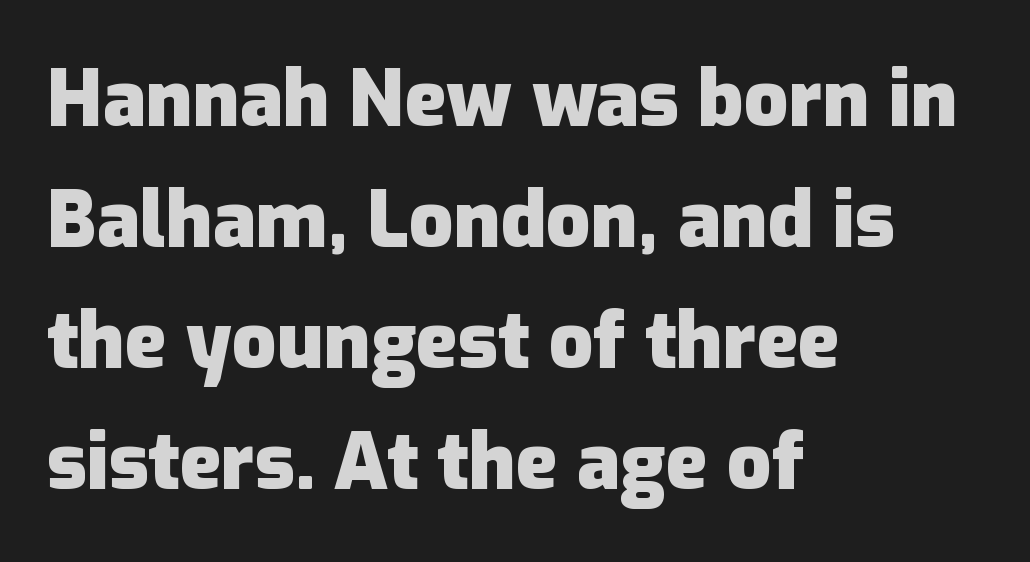
{"serif": "no", "italic": "no", "bold": "yes", "weight": "heavy", "width": "normal", "stroke_contrast": "low", "x_height": "medium", "monospaced": "no", "underline": "no", "align": "left", "line_spacing": "normal", "line_spacing_ratio": 1.55, "letter_spacing": "normal", "letter_spacing_em": 0.0, "glyph_px": 78}
